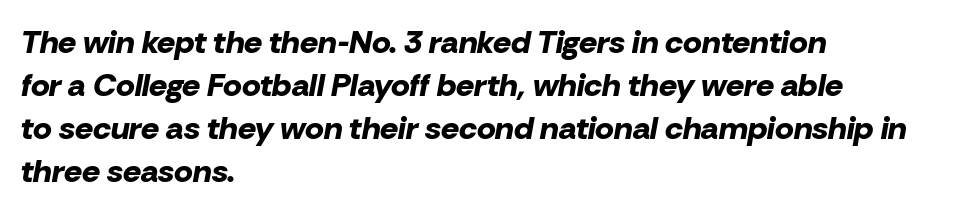
The image shows 32 px bold type, italic (leaning right); set left-aligned, normal line spacing (1.34x), normal letter spacing, not underlined; low stroke contrast and a medium x-height.
